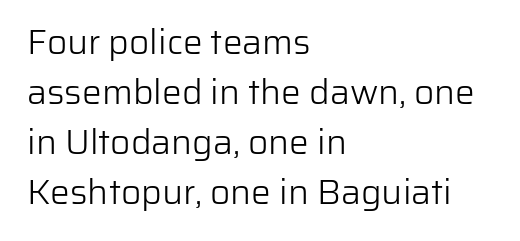
Reading down the block, your eye returns to a fixed left position each line. The typeface chosen for these lines omits serifs. Is the letter spacing exaggerated? No — it looks like the ordinary default. Glance below the letters and you will spot only blank space.
